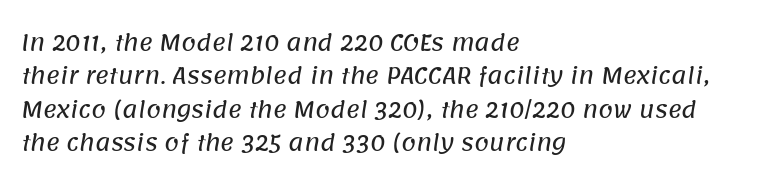
Here the glyphs are tracked normally, forming tight word shapes. Unmarked baselines from the first word to the last. Visually the block forms a straight wall on the left and a jagged coastline on the right. The space between consecutive lines is moderate.
